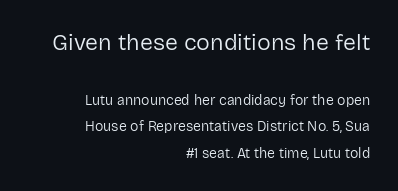
Descender tails drop into unmarked territory. A typesetter would mark this as roman, not italic. Airy leading. Size contrast runs from large at the top to small at the bottom. Between one letter and the next there's only the usual sliver of space. Compared with a flush-left layout, this one pins lines to the opposite, right side.
